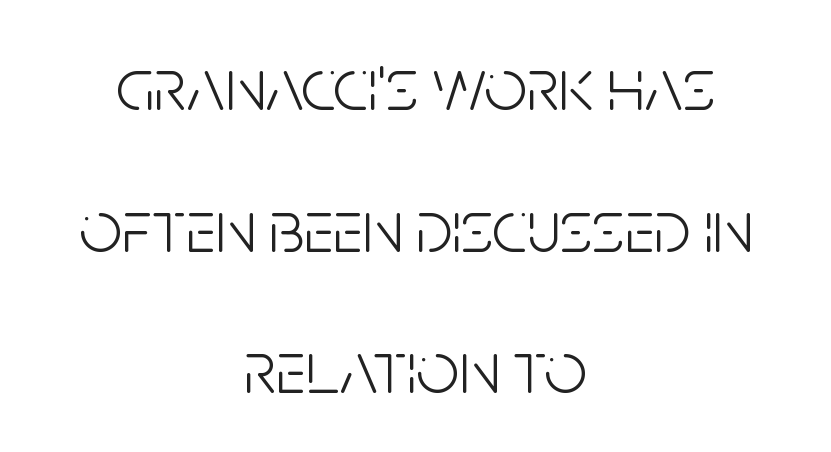
{"serif": "no", "italic": "no", "bold": "no", "weight": "light", "width": "condensed", "stroke_contrast": "low", "x_height": "large", "monospaced": "no", "underline": "no", "align": "center", "line_spacing_ratio": 1.89, "letter_spacing": "normal", "letter_spacing_em": 0.0, "glyph_px": 75}
